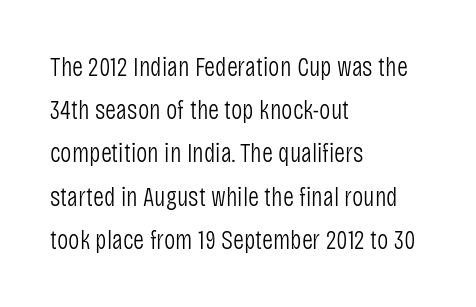
{"italic": "no", "bold": "no", "underline": "no", "align": "left", "line_spacing": "normal", "line_spacing_ratio": 1.6, "letter_spacing": "normal", "letter_spacing_em": 0.0, "glyph_px": 27}
